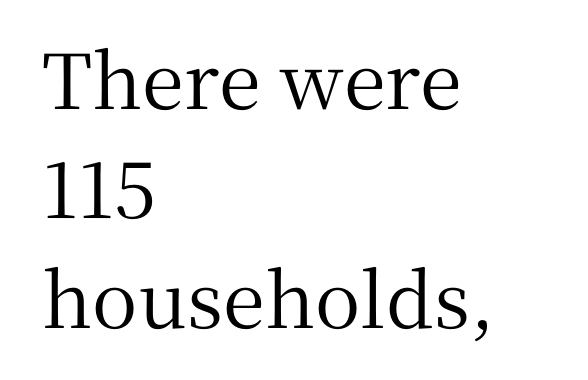
{"serif": "yes", "italic": "no", "width": "normal", "stroke_contrast": "medium", "x_height": "medium", "monospaced": "no", "underline": "no", "align": "left", "line_spacing": "normal", "line_spacing_ratio": 1.44, "letter_spacing": "normal", "letter_spacing_em": 0.0, "glyph_px": 76}
